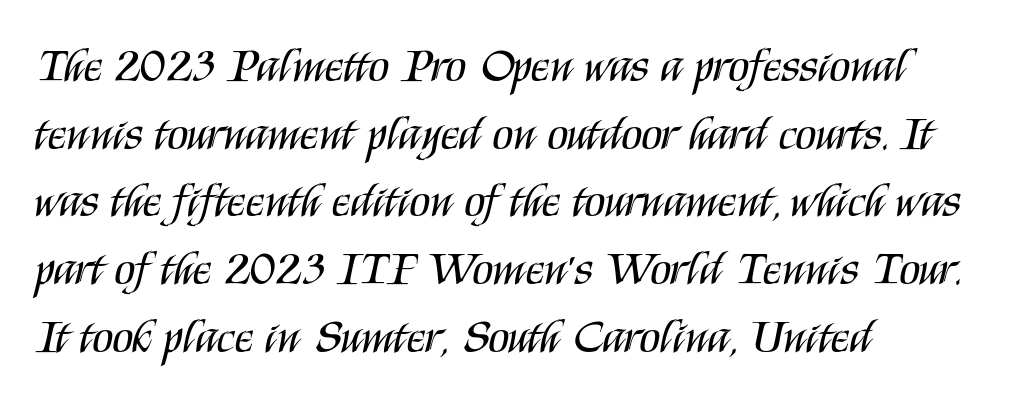
{"serif": "no", "bold": "no", "weight": "regular", "width": "condensed", "stroke_contrast": "medium", "x_height": "large", "monospaced": "no", "underline": "no", "align": "left", "line_spacing": "normal", "line_spacing_ratio": 1.41, "letter_spacing": "normal", "letter_spacing_em": 0.0, "glyph_px": 48}
